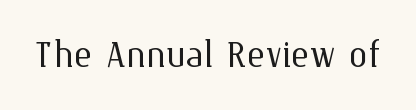
Q: Is the text bold? A: No.
Q: Is the text italic (slanted)? A: No, it is upright.
Q: Is the text underlined? A: No.
Q: Is the spacing between letters normal or unusually wide? A: Normal.
Q: Width (condensed, normal, or wide)? A: Normal.
Q: Stroke contrast? A: Medium.
Q: x-height? A: Medium.
Q: Monospaced? A: No.
